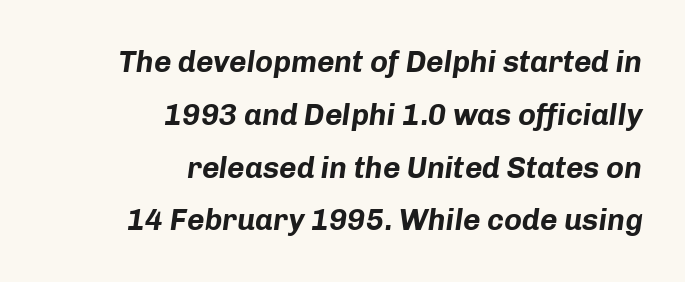
Q: Is the text bold? A: Yes.
Q: Is the text italic (slanted)? A: Yes, it leans right by about 8 degrees.
Q: Is the text underlined? A: No.
Q: How is the paragraph aligned? A: Right-aligned.
Q: Is the spacing between letters normal or unusually wide? A: Normal.
Q: Width (condensed, normal, or wide)? A: Normal.
Q: Stroke contrast? A: Low.
Q: x-height? A: Medium.
Q: Monospaced? A: No.
